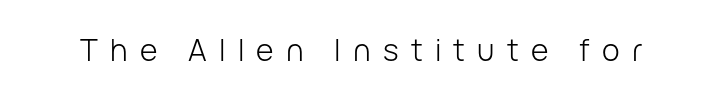
Q: Is the text bold? A: No.
Q: Is the text italic (slanted)? A: No, it is upright.
Q: Is the typeface a serif or a sans-serif typeface? A: Sans-serif.
Q: Is the text underlined? A: No.
Q: Is the spacing between letters normal or unusually wide? A: Unusually wide.
Q: Width (condensed, normal, or wide)? A: Normal.
Q: Stroke contrast? A: Low.
Q: x-height? A: Medium.
Q: Monospaced? A: No.
